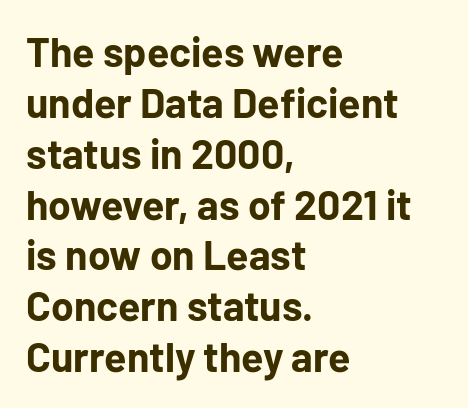
{"serif": "no", "italic": "no", "bold": "yes", "weight": "bold", "width": "normal", "stroke_contrast": "low", "x_height": "medium", "monospaced": "no", "underline": "no", "align": "left", "line_spacing_ratio": 1.24, "letter_spacing": "normal", "letter_spacing_em": 0.0, "glyph_px": 41}
